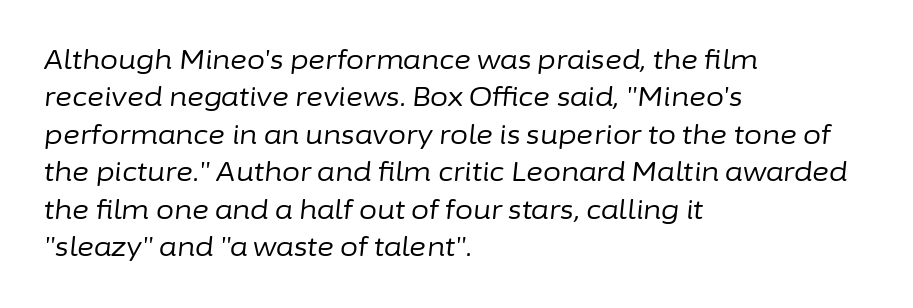
The image shows 26 px text type, italic (leaning right); set left-aligned, normal line spacing (1.44x), normal letter spacing, not underlined.
